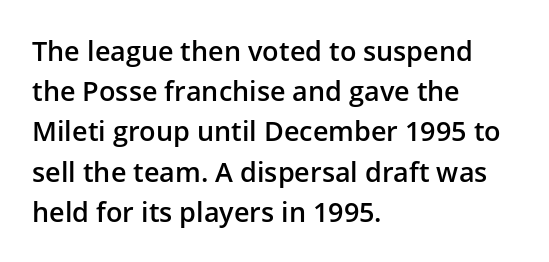
The paragraph has a hard left edge and a soft right edge. Nobody drew a line under any word here. Notice how descenders clear the ascenders below comfortably — that's standard leading. Its strokes are somewhat broadened, the hallmark of semibold type. The axis of the letterforms is exactly vertical. The letterforms sit shoulder to shoulder at normal distance.
